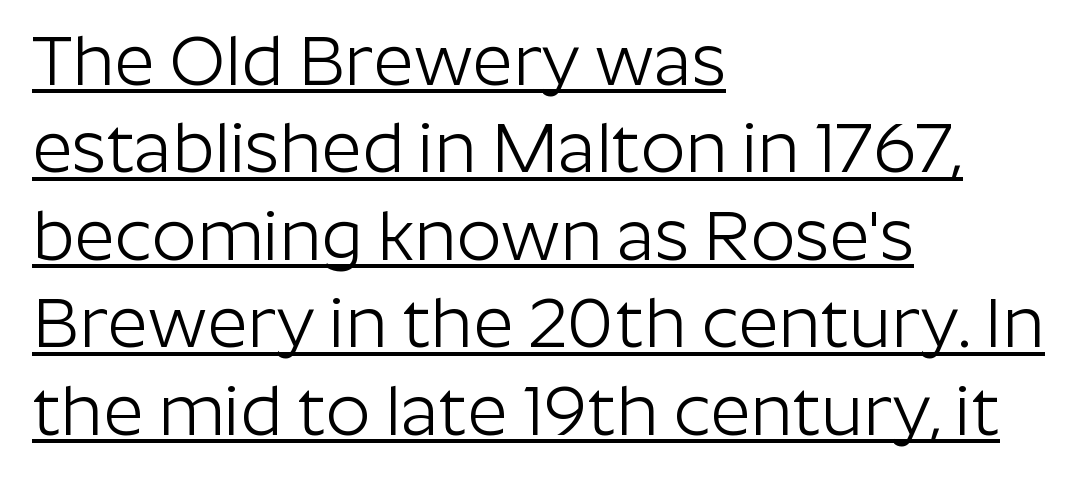
{"serif": "no", "italic": "no", "bold": "no", "weight": "light", "width": "normal", "stroke_contrast": "low", "x_height": "medium", "monospaced": "no", "underline": "yes", "align": "left", "line_spacing": "normal", "line_spacing_ratio": 1.25, "letter_spacing": "normal", "letter_spacing_em": 0.0, "glyph_px": 70}
